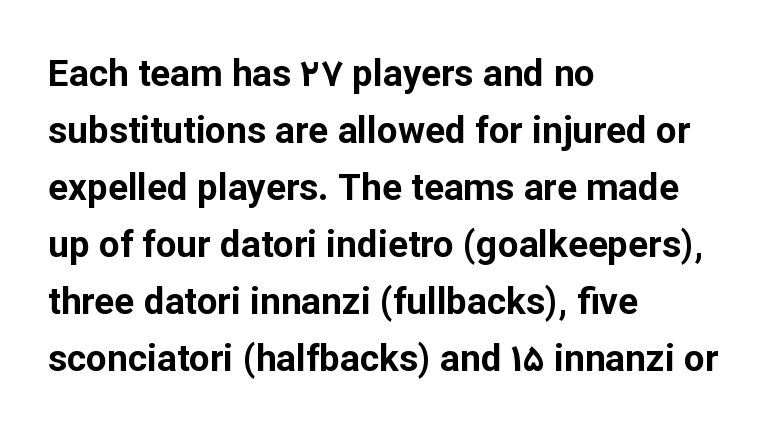
Q: Is the text bold? A: Yes.
Q: Is the text italic (slanted)? A: No, it is upright.
Q: Is the typeface a serif or a sans-serif typeface? A: Sans-serif.
Q: Is the text underlined? A: No.
Q: How is the paragraph aligned? A: Left-aligned.
Q: Is the spacing between letters normal or unusually wide? A: Normal.
Q: Is the spacing between lines tight, normal or loose? A: Normal.
Q: Width (condensed, normal, or wide)? A: Normal.
Q: Stroke contrast? A: Low.
Q: x-height? A: Medium.
Q: Monospaced? A: No.
